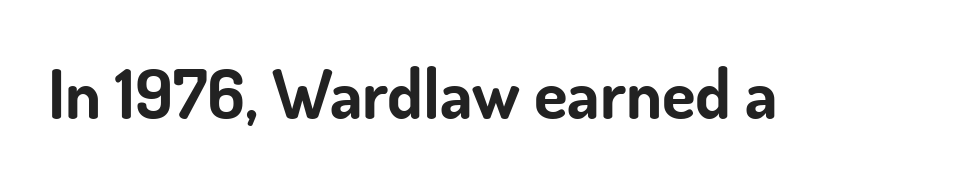
{"serif": "no", "italic": "no", "bold": "yes", "weight": "bold", "width": "normal", "stroke_contrast": "low", "x_height": "small", "monospaced": "no", "underline": "no", "letter_spacing": "normal", "letter_spacing_em": 0.0, "glyph_px": 69}
